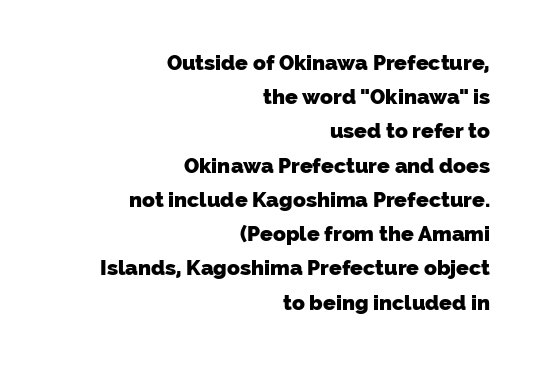
{"bold": "yes", "underline": "no", "align": "right", "line_spacing": "normal", "line_spacing_ratio": 1.63, "letter_spacing": "normal", "letter_spacing_em": 0.0, "glyph_px": 21}
